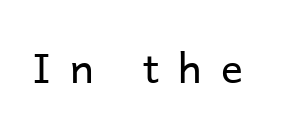
Q: Is the text bold? A: No.
Q: Is the text italic (slanted)? A: No, it is upright.
Q: Is the typeface a serif or a sans-serif typeface? A: Sans-serif.
Q: Is the text underlined? A: No.
Q: Is the spacing between letters normal or unusually wide? A: Unusually wide.
Q: Width (condensed, normal, or wide)? A: Normal.
Q: Stroke contrast? A: Low.
Q: x-height? A: Medium.
Q: Monospaced? A: No.
